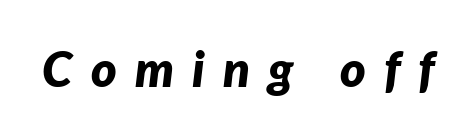
The image shows 49 px bold type, italic (leaning right); set unusually wide letter spacing (+0.37 em), not underlined; low stroke contrast and a medium x-height.
